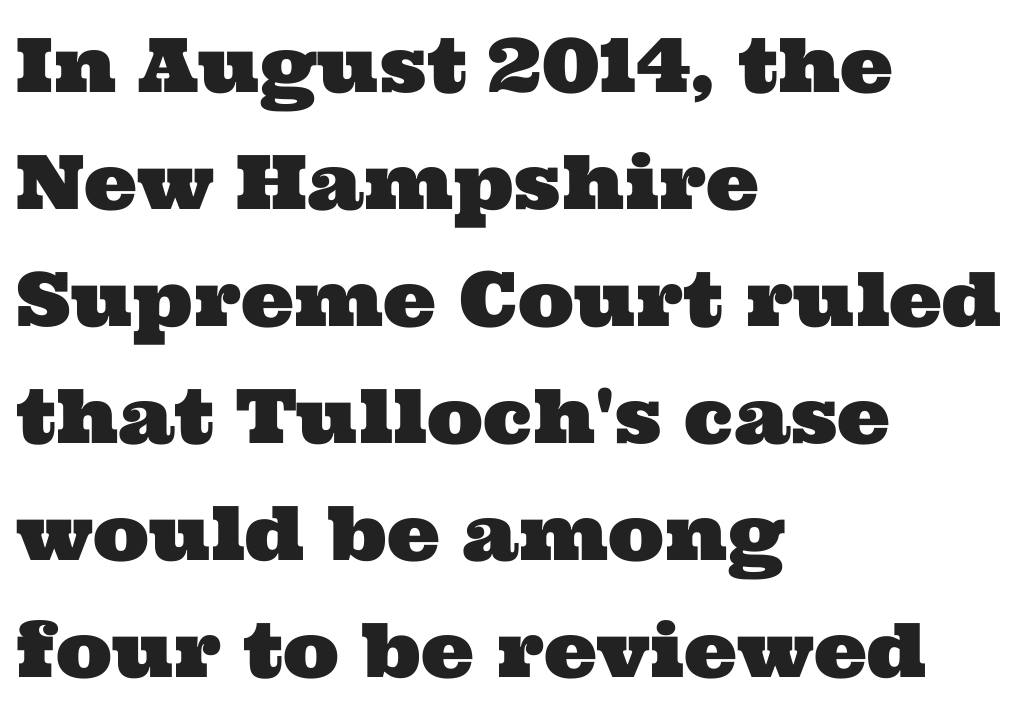
Caption: standard tracking, unaltered. Each row of text sits above clean, open space. Looks like regular typesetting: each glyph gets only the width it needs. Successive baselines arrive at the customary interval. The glyphs in this specimen are seriffed. These lines stack with their left ends in a neat column.
